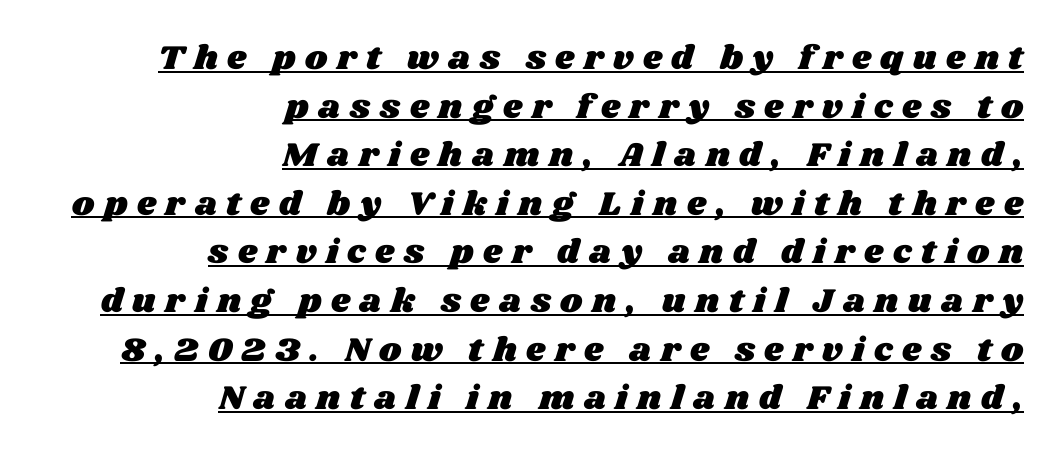
What decoration does the sample have? An underline. The rag falls on the left side of this text block. Does the leading feel generous? No, just average. A typesetter would call this proportional, since set widths differ per character. How are the letters spaced? Widely, with obvious added tracking.
